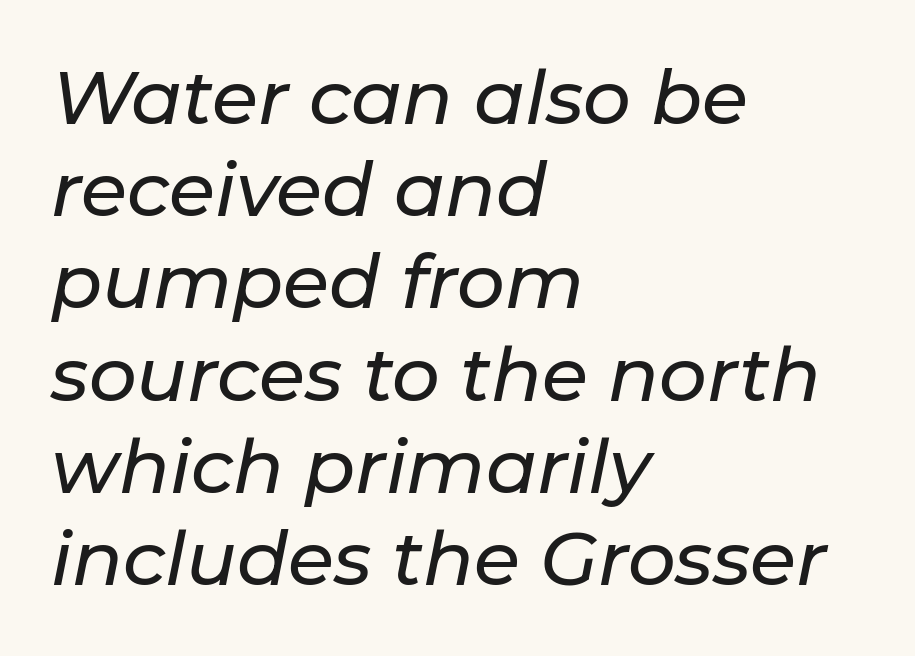
The strip under each line holds only bare page. Spacing verdict: proportional, widths tailored to each character. Which margin do the lines hug? The left one — the right edge is uneven. The gaps between neighbouring characters are ordinary and unremarkable. The font's italic variant was chosen for this text.
